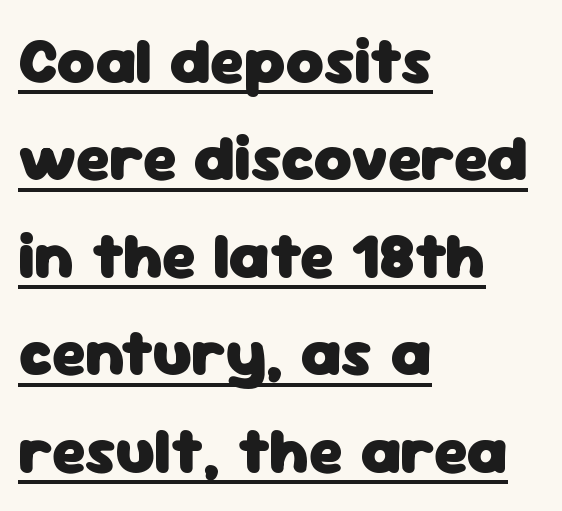
{"serif": "no", "italic": "no", "bold": "yes", "weight": "heavy", "width": "normal", "stroke_contrast": "low", "x_height": "medium", "monospaced": "no", "underline": "yes", "align": "left", "line_spacing": "normal", "line_spacing_ratio": 1.5, "letter_spacing": "normal", "letter_spacing_em": 0.0, "glyph_px": 65}
